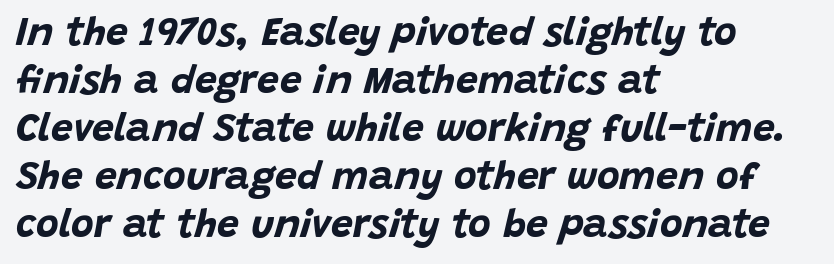
Q: Is the text bold? A: Yes.
Q: Is the text italic (slanted)? A: Yes, it leans right by about 15 degrees.
Q: Is the text underlined? A: No.
Q: How is the paragraph aligned? A: Left-aligned.
Q: Is the spacing between letters normal or unusually wide? A: Normal.
Q: Width (condensed, normal, or wide)? A: Normal.
Q: Stroke contrast? A: Low.
Q: x-height? A: Large.
Q: Monospaced? A: No.
